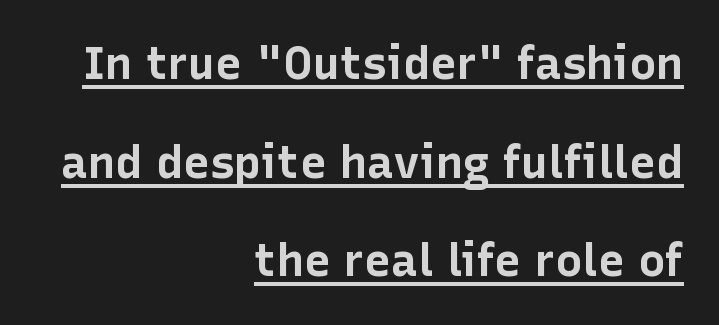
The paragraph shown leans on its right margin. The text was rendered using a sans face with plain stroke endings. How heavy is the stroke? Heavy — this is a bold. Here the designer chose a conventional face with non-uniform glyph widths. You could fit nearly another row in the gap between these rows.
